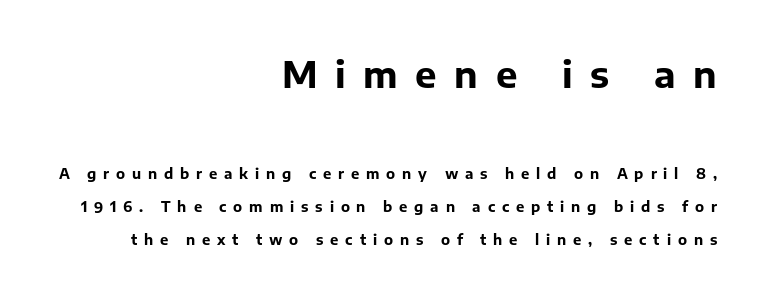
The image shows 36 px bold sans-serif type, upright; set right-aligned, loose line spacing (2.37x), unusually wide letter spacing (+0.49 em), not underlined; the first (top) block is 2.57x larger; low stroke contrast and a medium x-height.
